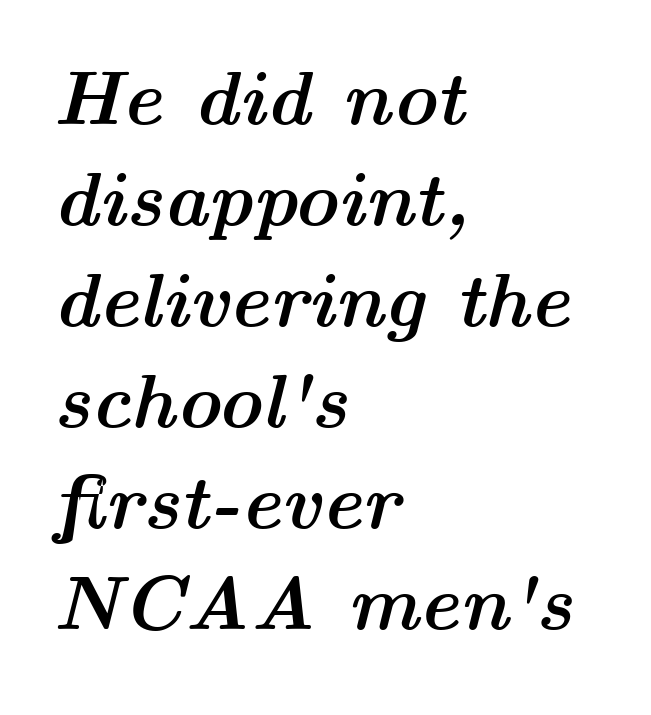
{"italic": "yes", "lean": "right", "slant_degrees": 14, "bold": "yes", "weight": "semibold", "width": "wide", "stroke_contrast": "medium", "x_height": "medium", "monospaced": "no", "underline": "no", "align": "left", "line_spacing": "normal", "line_spacing_ratio": 1.33, "letter_spacing": "normal", "letter_spacing_em": 0.0, "glyph_px": 76}
